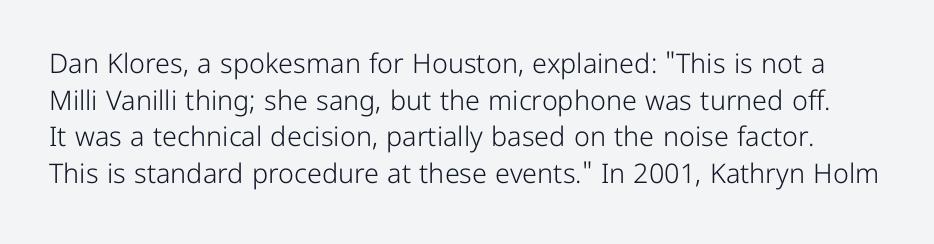
Any mark beneath the type? The region is blank. Each stroke keeps to a modest, everyday thickness or less. Regular leading. The lettering holds an erect, upright posture throughout. This sample uses plain, unmodified letter spacing.
